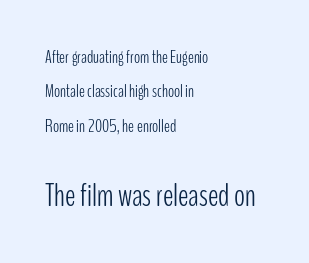
Q: Is the text bold? A: No.
Q: Is the text italic (slanted)? A: No, it is upright.
Q: Is the typeface a serif or a sans-serif typeface? A: Sans-serif.
Q: Is the text underlined? A: No.
Q: How is the paragraph aligned? A: Left-aligned.
Q: Is the spacing between letters normal or unusually wide? A: Normal.
Q: Is the spacing between lines tight, normal or loose? A: Loose.
Q: Which block of text is set in a larger size, the first (top) or the second (bottom)? A: The second (bottom) one.
Q: Width (condensed, normal, or wide)? A: Condensed.
Q: Stroke contrast? A: Low.
Q: x-height? A: Medium.
Q: Monospaced? A: No.
